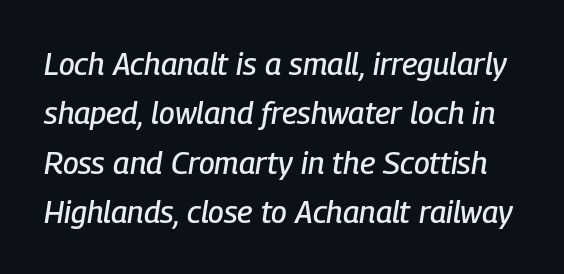
{"italic": "yes", "lean": "right", "slant_degrees": 9, "width": "condensed", "stroke_contrast": "low", "x_height": "medium", "monospaced": "no", "underline": "no", "line_spacing": "normal", "line_spacing_ratio": 1.59, "letter_spacing": "normal", "letter_spacing_em": 0.0, "glyph_px": 31}
